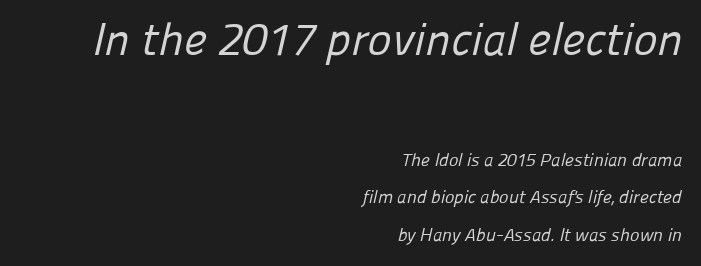
Q: Is the text bold? A: No.
Q: Is the typeface a serif or a sans-serif typeface? A: Sans-serif.
Q: Is the text underlined? A: No.
Q: How is the paragraph aligned? A: Right-aligned.
Q: Is the spacing between letters normal or unusually wide? A: Normal.
Q: Is the spacing between lines tight, normal or loose? A: Loose.
Q: Which block of text is set in a larger size, the first (top) or the second (bottom)? A: The first (top) one.
Q: Width (condensed, normal, or wide)? A: Normal.
Q: Stroke contrast? A: Low.
Q: x-height? A: Medium.
Q: Monospaced? A: No.
